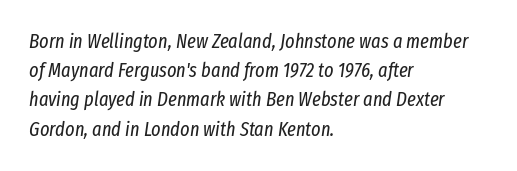
{"italic": "yes", "lean": "right", "slant_degrees": 8, "bold": "no", "underline": "no", "align": "left", "line_spacing": "normal", "line_spacing_ratio": 1.46, "letter_spacing": "normal", "letter_spacing_em": 0.0, "glyph_px": 20}
